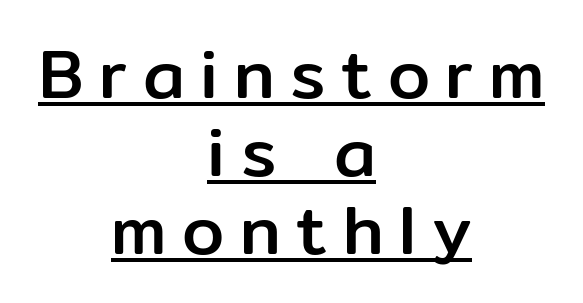
{"serif": "no", "italic": "no", "width": "normal", "stroke_contrast": "low", "x_height": "medium", "monospaced": "no", "underline": "yes", "align": "center", "line_spacing": "tight", "line_spacing_ratio": 1.15, "letter_spacing": "wide", "letter_spacing_em": 0.23, "glyph_px": 68}
